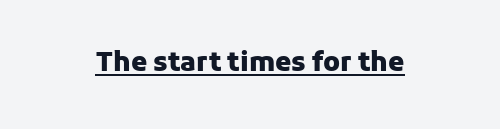
The image shows 26 px bold type, upright; set normal letter spacing, underlined.
